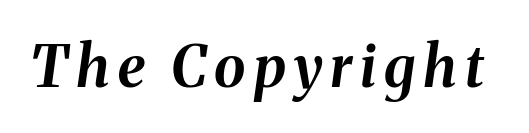
A typesetter would mark this as italic. Spacing verdict: proportional, widths tailored to each character. Plain, unruled lines of type. You'd pick this weight for a headline — it's a proper bold.
